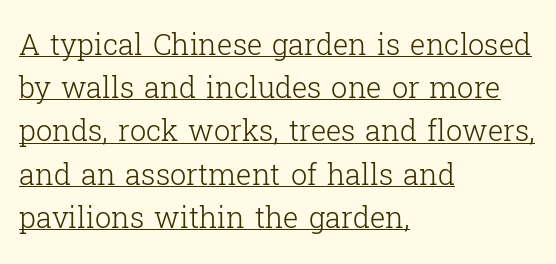
Q: Is the text bold? A: No.
Q: Is the text italic (slanted)? A: No, it is upright.
Q: Is the typeface a serif or a sans-serif typeface? A: Serif.
Q: Is the text underlined? A: Yes.
Q: How is the paragraph aligned? A: Left-aligned.
Q: Is the spacing between letters normal or unusually wide? A: Normal.
Q: Is the spacing between lines tight, normal or loose? A: Normal.
Q: Width (condensed, normal, or wide)? A: Normal.
Q: Stroke contrast? A: Low.
Q: x-height? A: Medium.
Q: Monospaced? A: No.
